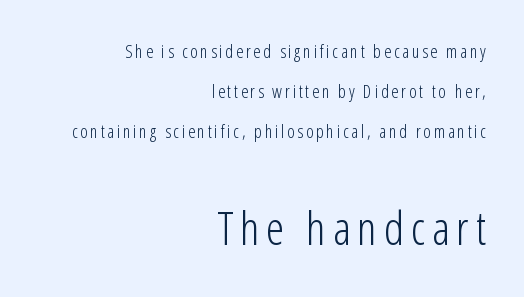
{"serif": "no", "italic": "no", "bold": "no", "weight": "light", "width": "condensed", "stroke_contrast": "low", "x_height": "medium", "monospaced": "no", "underline": "no", "align": "right", "line_spacing": "loose", "line_spacing_ratio": 2.22, "larger_block": "second", "size_ratio": 2.56, "glyph_px": 46}
